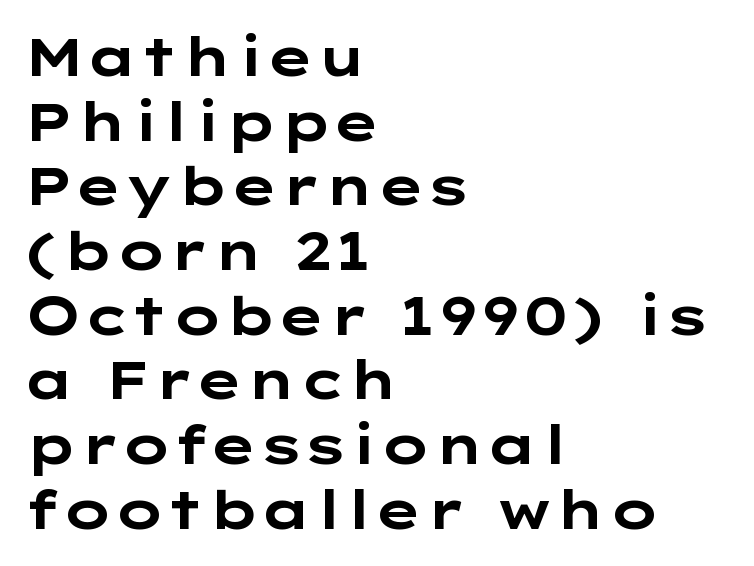
The image shows 53 px bold, wide sans-serif type, upright; set left-aligned, line spacing 1.22x, normal letter spacing, not underlined; low stroke contrast and a medium x-height.
